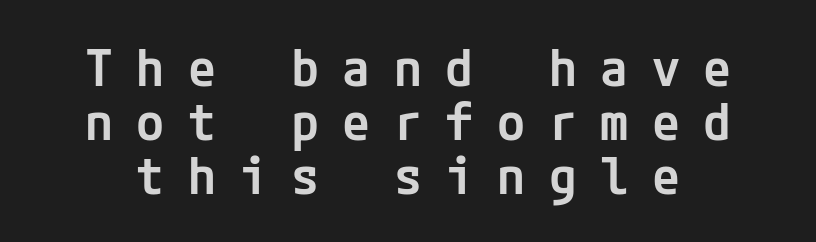
Compared with an ordinary text face, these strokes are moderately heavier — a semibold. Observe the wide spacing: letters keep a clear distance from each other. You can tell it's not italic because the verticals are truly vertical. The strip under each line holds only bare page. This rendering employs a face without finishing strokes, i.e., a sans-serif. Does the leading feel generous? Not at all — it's pinched.
